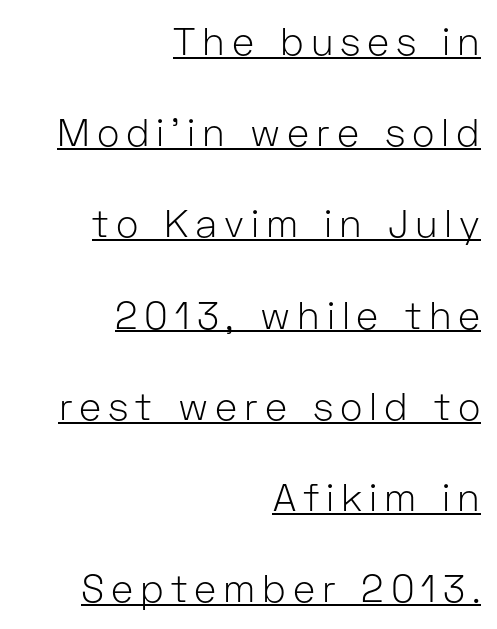
The specimen includes a rule beneath the text block's lines. Unbolded letterforms with no extra heft. Spacing verdict: proportional, widths tailored to each character. Honestly, the rows look like they've been pulled way apart. To sum up the face: it is a sans, with no serifs.
